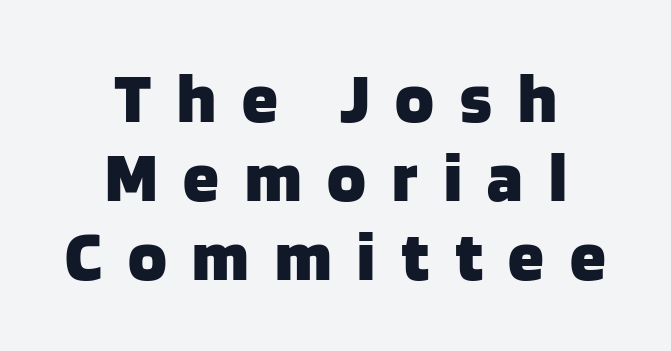
Is the letter spacing exaggerated? Yes — the characters are pushed far apart. Heavy, bold letterforms. Each letter keeps its own natural width here, so spacing adapts to shape. Nope, not italic — everything's standing straight. The typeface chosen for these lines omits serifs. Reading down the column, the eye jumps only a short way to each next line.
